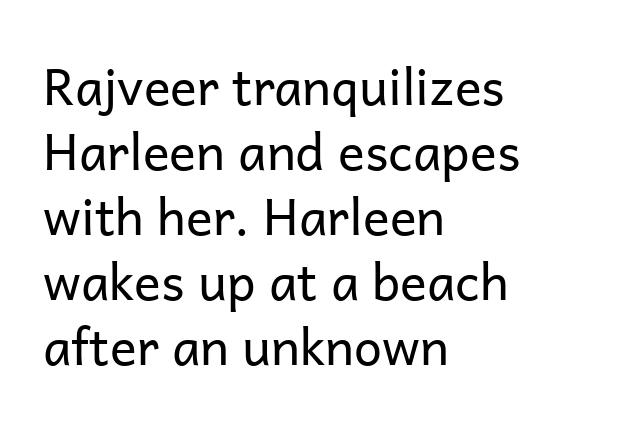
Q: Is the text bold? A: No.
Q: Is the text italic (slanted)? A: No, it is upright.
Q: Is the typeface a serif or a sans-serif typeface? A: Sans-serif.
Q: Is the text underlined? A: No.
Q: How is the paragraph aligned? A: Left-aligned.
Q: Is the spacing between letters normal or unusually wide? A: Normal.
Q: Is the spacing between lines tight, normal or loose? A: Normal.
Q: Width (condensed, normal, or wide)? A: Normal.
Q: Stroke contrast? A: Low.
Q: x-height? A: Medium.
Q: Monospaced? A: No.
